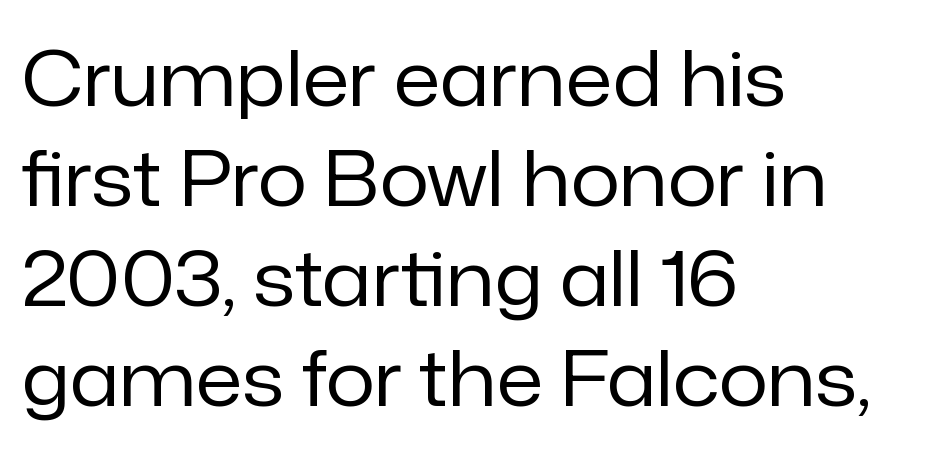
Q: Is the text bold? A: No.
Q: Is the text italic (slanted)? A: No, it is upright.
Q: Is the typeface a serif or a sans-serif typeface? A: Sans-serif.
Q: Is the text underlined? A: No.
Q: How is the paragraph aligned? A: Left-aligned.
Q: Is the spacing between letters normal or unusually wide? A: Normal.
Q: Is the spacing between lines tight, normal or loose? A: Normal.
Q: Width (condensed, normal, or wide)? A: Normal.
Q: Stroke contrast? A: Low.
Q: x-height? A: Medium.
Q: Monospaced? A: No.
